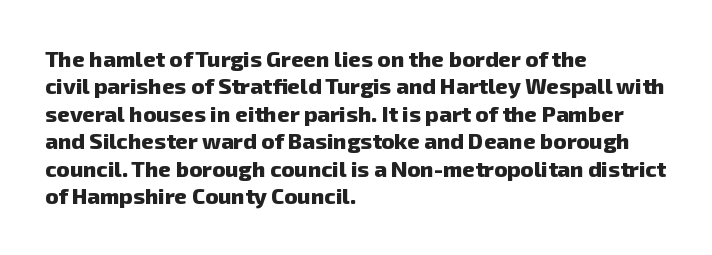
Q: Is the text bold? A: Yes.
Q: Is the text underlined? A: No.
Q: How is the paragraph aligned? A: Left-aligned.
Q: Is the spacing between letters normal or unusually wide? A: Normal.
Q: Is the spacing between lines tight, normal or loose? A: Normal.
